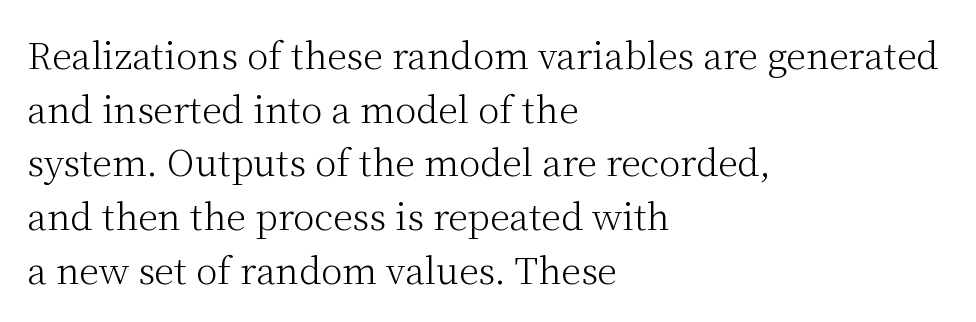
Upright lettering throughout. The typesetter chose a ragged-right arrangement here. The space between consecutive lines is moderate. Here the designer chose a conventional face with non-uniform glyph widths. The strip under each line holds only bare page.
